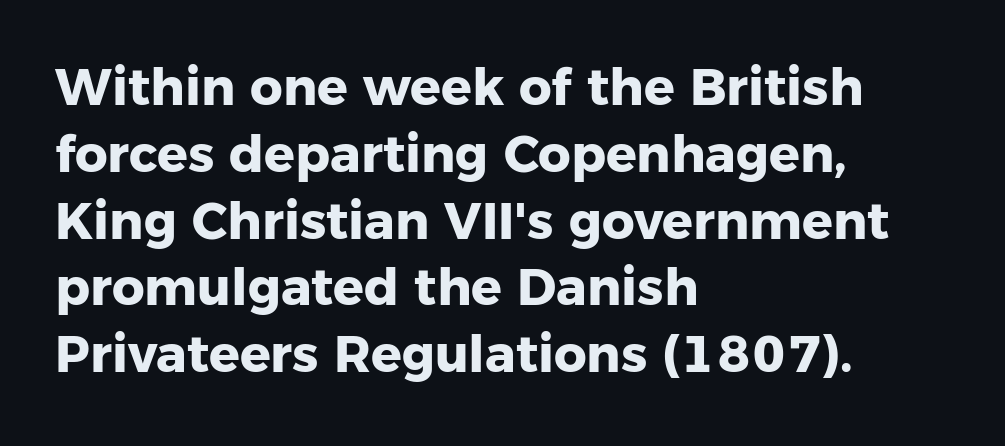
Q: Is the text bold? A: Yes.
Q: Is the text italic (slanted)? A: No, it is upright.
Q: Is the typeface a serif or a sans-serif typeface? A: Sans-serif.
Q: Is the text underlined? A: No.
Q: How is the paragraph aligned? A: Left-aligned.
Q: Is the spacing between letters normal or unusually wide? A: Normal.
Q: Is the spacing between lines tight, normal or loose? A: Normal.
Q: Width (condensed, normal, or wide)? A: Normal.
Q: Stroke contrast? A: Low.
Q: x-height? A: Medium.
Q: Monospaced? A: No.
